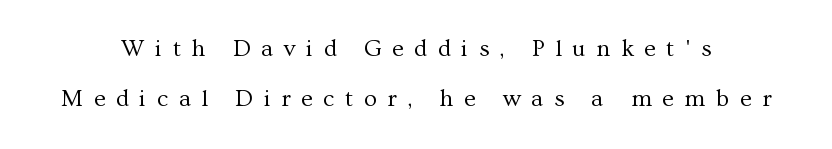
{"italic": "no", "bold": "no", "underline": "no", "line_spacing": "loose", "line_spacing_ratio": 2.1, "letter_spacing": "wide", "letter_spacing_em": 0.44, "glyph_px": 24}
